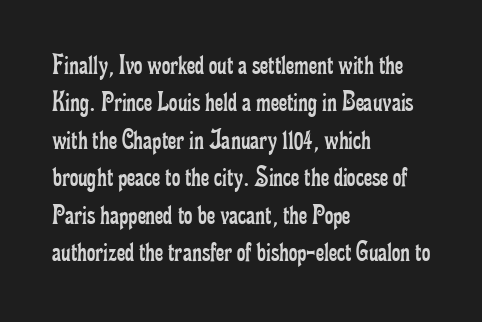
Q: Is the text bold? A: No.
Q: Is the text italic (slanted)? A: No, it is upright.
Q: Is the typeface a serif or a sans-serif typeface? A: Serif.
Q: Is the text underlined? A: No.
Q: How is the paragraph aligned? A: Left-aligned.
Q: Is the spacing between letters normal or unusually wide? A: Normal.
Q: Is the spacing between lines tight, normal or loose? A: Normal.
Q: Width (condensed, normal, or wide)? A: Condensed.
Q: Stroke contrast? A: Low.
Q: x-height? A: Small.
Q: Monospaced? A: No.
